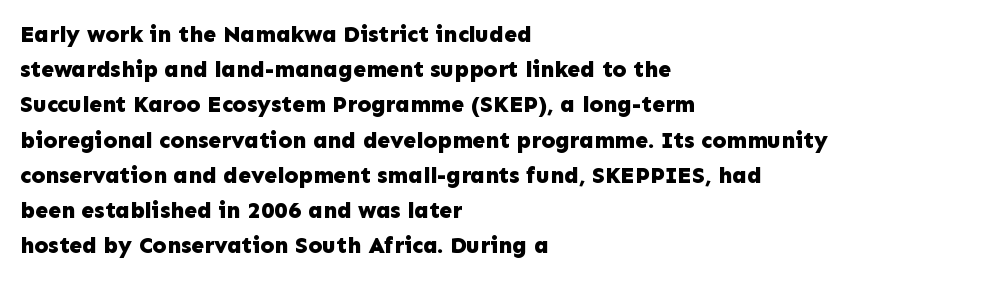
Q: Is the text bold? A: Yes.
Q: Is the text italic (slanted)? A: No, it is upright.
Q: Is the text underlined? A: No.
Q: How is the paragraph aligned? A: Left-aligned.
Q: Is the spacing between letters normal or unusually wide? A: Normal.
Q: Is the spacing between lines tight, normal or loose? A: Normal.
